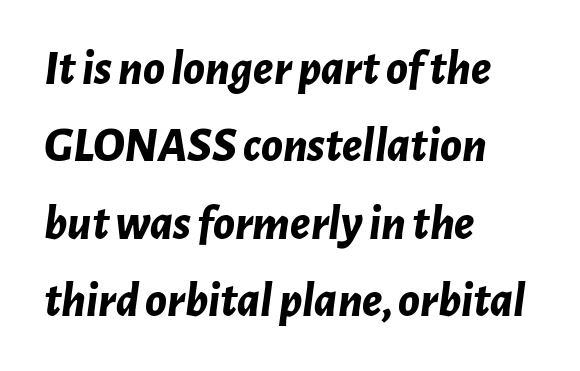
Which margin do the lines hug? The left one — the right edge is uneven. A clean baseline with only descenders dipping below it. The rows are spaced the way most documents space them. Italic: yes, the glyphs are oblique. Looks like regular typesetting: each glyph gets only the width it needs. Typographic density is high because the face is bold.
